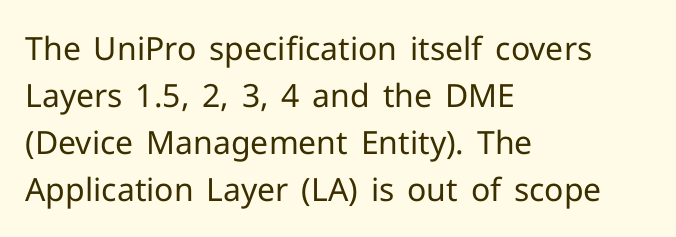
Q: Is the text bold? A: No.
Q: Is the text italic (slanted)? A: No, it is upright.
Q: Is the typeface a serif or a sans-serif typeface? A: Sans-serif.
Q: Is the text underlined? A: No.
Q: How is the paragraph aligned? A: Left-aligned.
Q: Is the spacing between letters normal or unusually wide? A: Normal.
Q: Is the spacing between lines tight, normal or loose? A: Normal.
Q: Width (condensed, normal, or wide)? A: Normal.
Q: Stroke contrast? A: Low.
Q: x-height? A: Medium.
Q: Monospaced? A: No.
